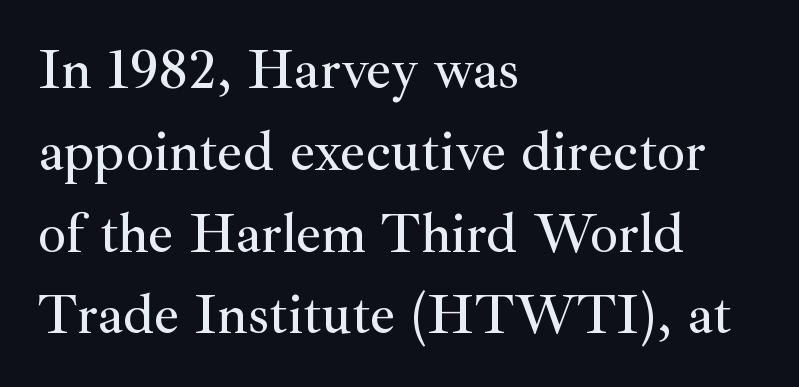
Q: Is the text italic (slanted)? A: No, it is upright.
Q: Is the typeface a serif or a sans-serif typeface? A: Serif.
Q: Is the text underlined? A: No.
Q: How is the paragraph aligned? A: Left-aligned.
Q: Is the spacing between letters normal or unusually wide? A: Normal.
Q: Is the spacing between lines tight, normal or loose? A: Normal.
Q: Width (condensed, normal, or wide)? A: Normal.
Q: Stroke contrast? A: Medium.
Q: x-height? A: Small.
Q: Monospaced? A: No.
